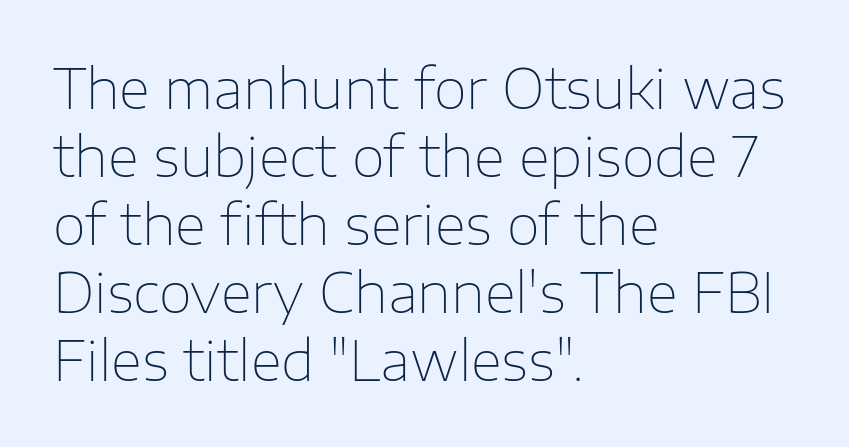
The image shows 54 px thin sans-serif type, upright; set left-aligned, normal line spacing (1.26x), normal letter spacing, not underlined; low stroke contrast and a medium x-height.
